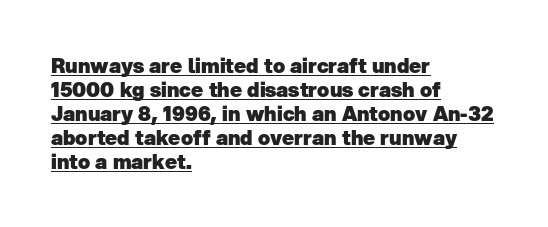
Q: Is the text bold? A: Yes.
Q: Is the text underlined? A: Yes.
Q: How is the paragraph aligned? A: Left-aligned.
Q: Is the spacing between letters normal or unusually wide? A: Normal.
